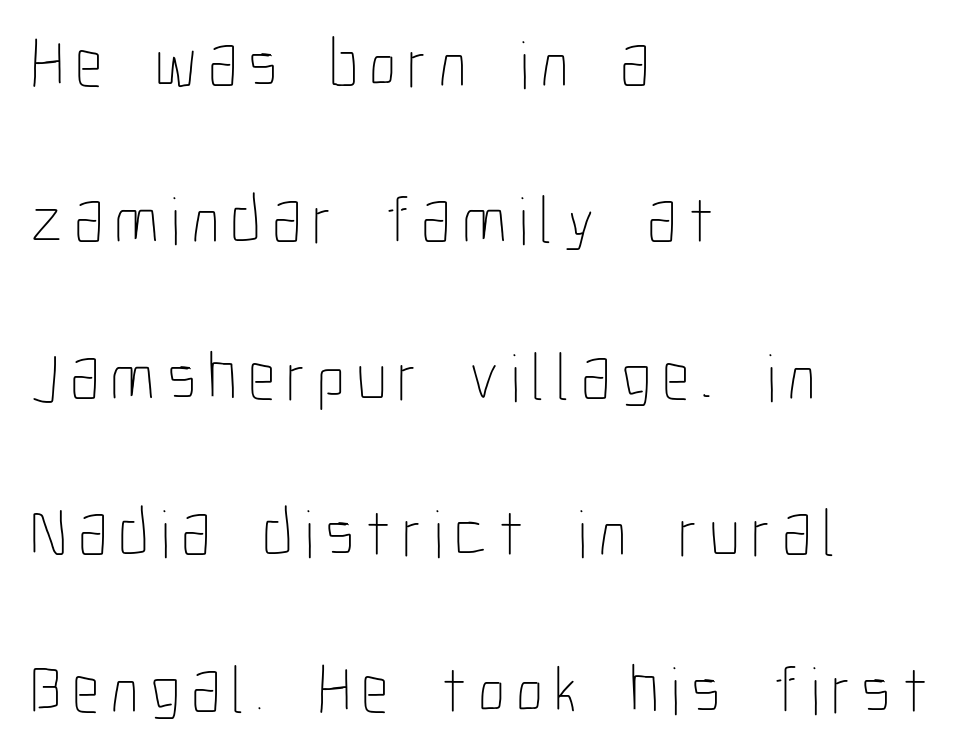
The image shows 68 px thin, condensed type, upright; set left-aligned, loose line spacing (2.3x), not underlined; low stroke contrast and a medium x-height.
